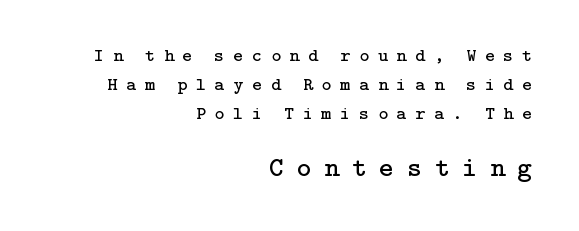
Q: Is the text bold? A: No.
Q: Is the text italic (slanted)? A: No, it is upright.
Q: Is the typeface a serif or a sans-serif typeface? A: Serif.
Q: Is the text underlined? A: No.
Q: How is the paragraph aligned? A: Right-aligned.
Q: Is the spacing between letters normal or unusually wide? A: Unusually wide.
Q: Is the spacing between lines tight, normal or loose? A: Normal.
Q: Which block of text is set in a larger size, the first (top) or the second (bottom)? A: The second (bottom) one.
Q: Width (condensed, normal, or wide)? A: Normal.
Q: Stroke contrast? A: Low.
Q: x-height? A: Medium.
